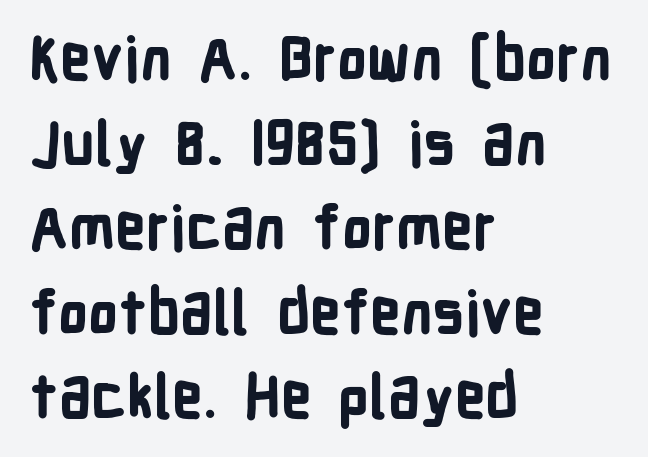
Q: Is the text bold? A: Yes.
Q: Is the text italic (slanted)? A: No, it is upright.
Q: Is the typeface a serif or a sans-serif typeface? A: Sans-serif.
Q: Is the text underlined? A: No.
Q: How is the paragraph aligned? A: Left-aligned.
Q: Is the spacing between letters normal or unusually wide? A: Normal.
Q: Is the spacing between lines tight, normal or loose? A: Normal.
Q: Width (condensed, normal, or wide)? A: Condensed.
Q: Stroke contrast? A: Low.
Q: x-height? A: Medium.
Q: Monospaced? A: No.
